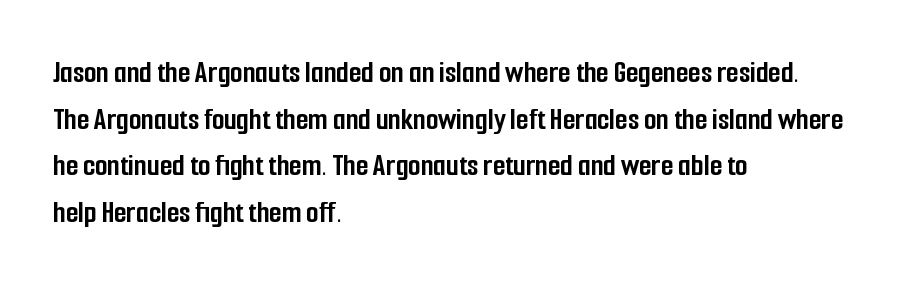
Q: Is the text bold? A: Yes.
Q: Is the text italic (slanted)? A: No, it is upright.
Q: Is the typeface a serif or a sans-serif typeface? A: Sans-serif.
Q: Is the text underlined? A: No.
Q: How is the paragraph aligned? A: Left-aligned.
Q: Is the spacing between letters normal or unusually wide? A: Normal.
Q: Is the spacing between lines tight, normal or loose? A: Normal.
Q: Width (condensed, normal, or wide)? A: Condensed.
Q: Stroke contrast? A: Low.
Q: x-height? A: Medium.
Q: Monospaced? A: No.
